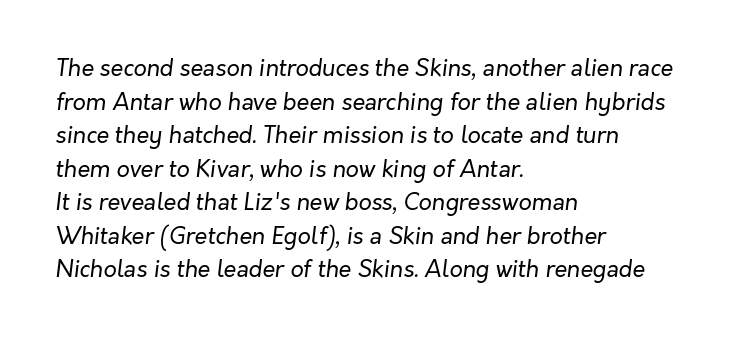
{"italic": "yes", "lean": "right", "slant_degrees": 7, "bold": "no", "underline": "no", "align": "left", "line_spacing": "normal", "line_spacing_ratio": 1.46, "letter_spacing": "normal", "letter_spacing_em": 0.0, "glyph_px": 23}
